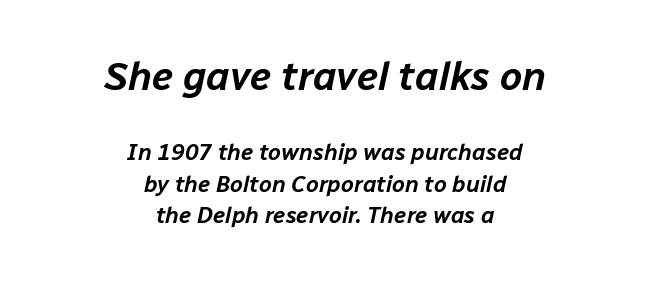
Horizontal alignment here is central, giving a formal, balanced look. A typesetter would call this leading conventional body-copy spacing. Letters rest on an invisible, unmarked baseline. Proportional: the letters do not fall into vertical columns. How are the letters spaced? Ordinarily, with no added tracking. The axis of the letterforms is tilted away from vertical.
